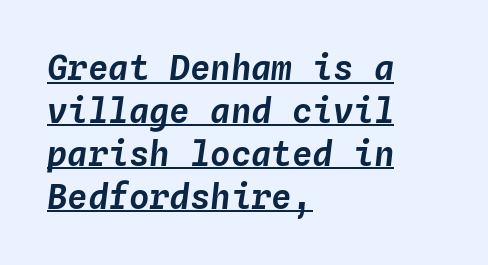
The image shows 34 px text type, italic (leaning right), monospaced; set left-aligned, normal line spacing (1.26x), normal letter spacing, underlined; low stroke contrast and a medium x-height.
